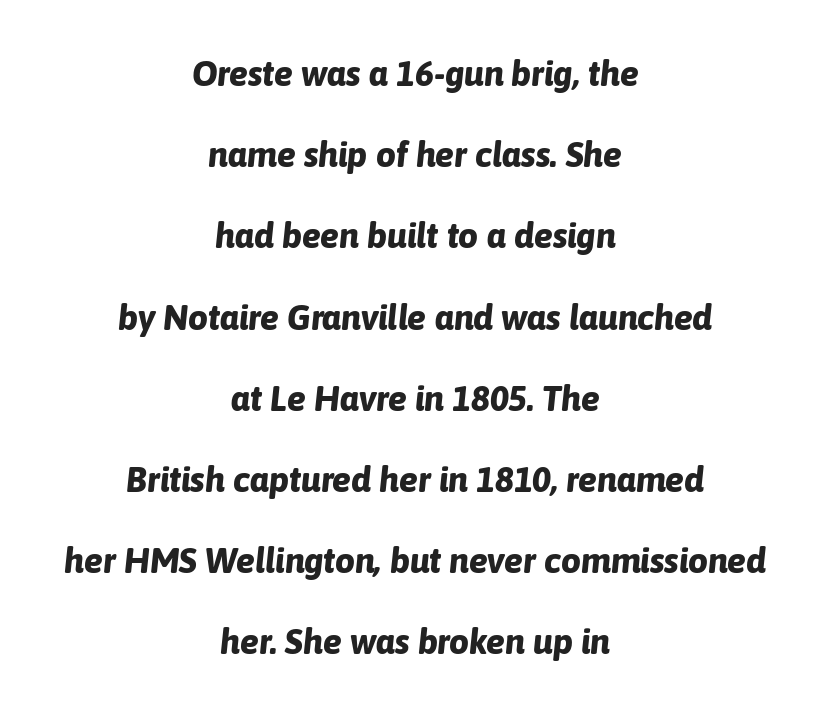
The image shows 35 px bold type, italic (leaning right); set centered, loose line spacing (2.32x), normal letter spacing, not underlined; low stroke contrast and a medium x-height.
